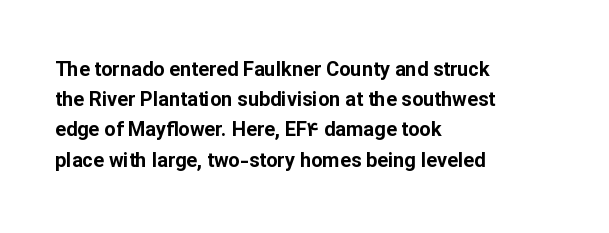
The image shows 20 px bold type, upright; set left-aligned, normal line spacing (1.51x), normal letter spacing, not underlined.
